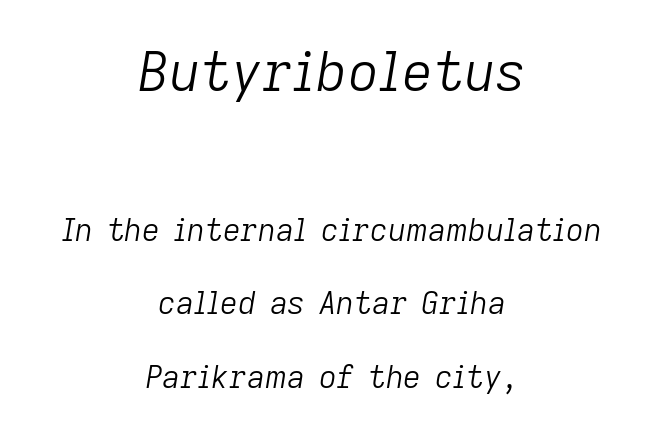
{"italic": "yes", "lean": "right", "slant_degrees": 9, "bold": "no", "weight": "light", "width": "normal", "stroke_contrast": "low", "x_height": "medium", "monospaced": "no", "underline": "no", "align": "center", "line_spacing": "loose", "line_spacing_ratio": 2.38, "letter_spacing": "normal", "letter_spacing_em": 0.0, "larger_block": "first", "size_ratio": 1.74, "glyph_px": 54}
